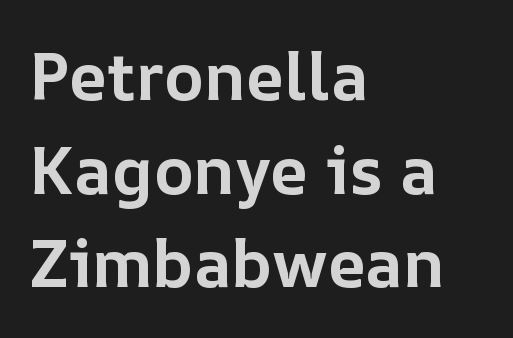
The image shows 66 px bold type, upright; set left-aligned, normal line spacing (1.42x), normal letter spacing, not underlined; low stroke contrast and a medium x-height.
